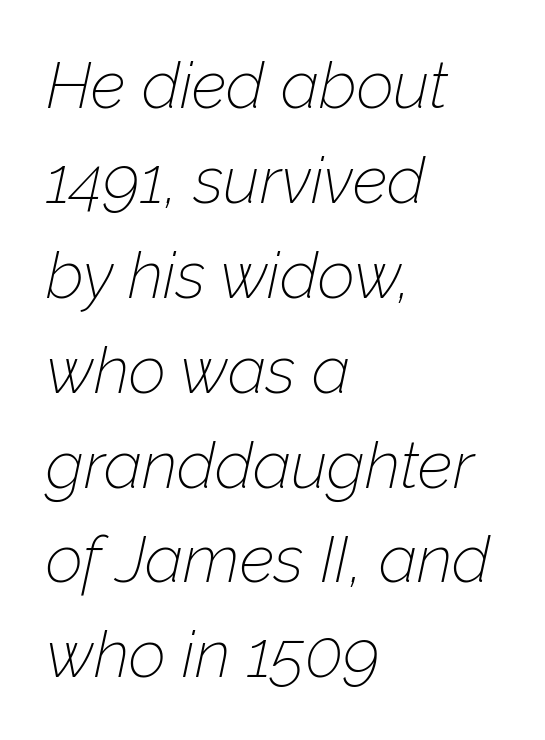
Q: Is the text bold? A: No.
Q: Is the text italic (slanted)? A: Yes, it leans right by about 12 degrees.
Q: Is the text underlined? A: No.
Q: How is the paragraph aligned? A: Left-aligned.
Q: Is the spacing between letters normal or unusually wide? A: Normal.
Q: Is the spacing between lines tight, normal or loose? A: Normal.
Q: Width (condensed, normal, or wide)? A: Normal.
Q: Stroke contrast? A: Low.
Q: x-height? A: Medium.
Q: Monospaced? A: No.
